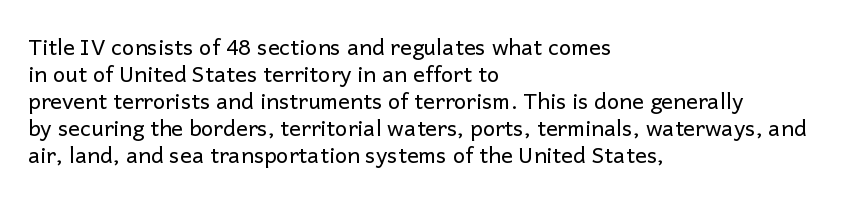
The image shows 22 px text type, upright; set left-aligned, line spacing 1.23x, normal letter spacing, not underlined.
